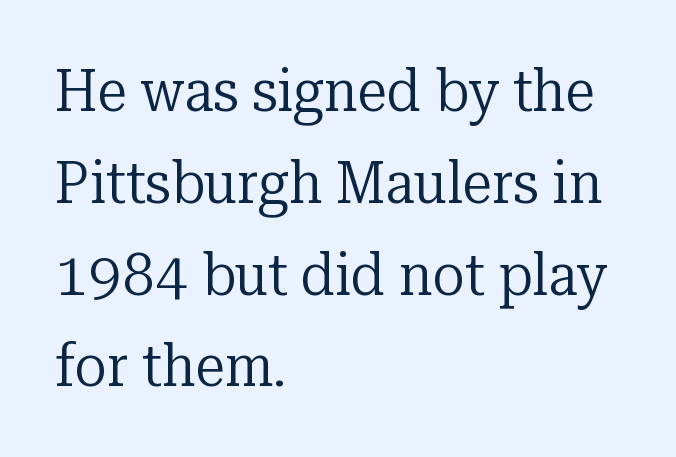
The image shows 60 px regular-weight serif type, upright; set left-aligned, normal line spacing (1.53x), normal letter spacing, not underlined; low stroke contrast and a medium x-height.
